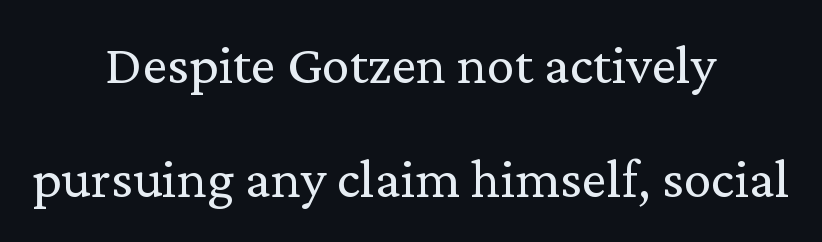
Q: Is the text bold? A: No.
Q: Is the text italic (slanted)? A: No, it is upright.
Q: Is the typeface a serif or a sans-serif typeface? A: Serif.
Q: Is the text underlined? A: No.
Q: How is the paragraph aligned? A: Centered.
Q: Is the spacing between letters normal or unusually wide? A: Normal.
Q: Is the spacing between lines tight, normal or loose? A: Loose.
Q: Width (condensed, normal, or wide)? A: Normal.
Q: Stroke contrast? A: Low.
Q: x-height? A: Medium.
Q: Monospaced? A: No.
